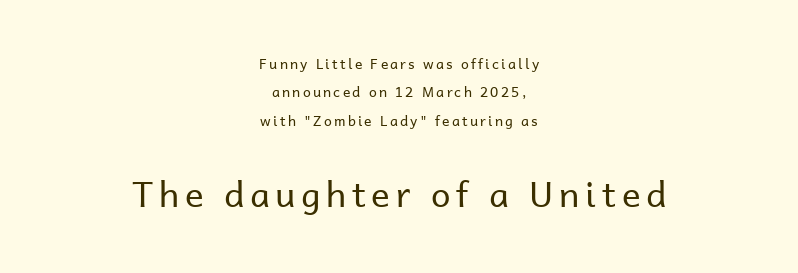
The image shows 35 px regular-weight sans-serif type, upright; set centered, loose line spacing (2.03x), not underlined; the second (bottom) block is 2.5x larger; low stroke contrast and a medium x-height.
